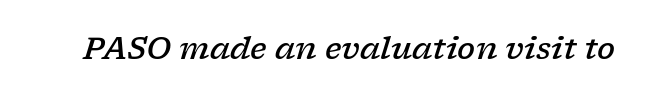
The type is set solid horizontally, with unmodified tracking. Weight check: semibold — heavier than regular, not quite bold. Lines of text with bare space underneath. The letters advance in unequal steps, a hallmark of proportional type. The type family on display is of the serif kind.
